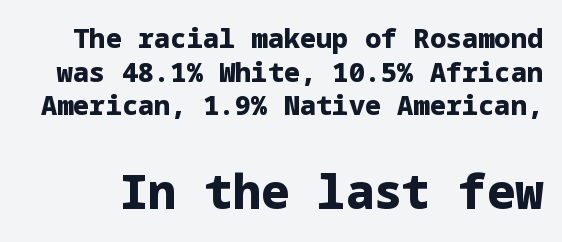
Q: Is the text bold? A: Yes.
Q: Is the text italic (slanted)? A: No, it is upright.
Q: Is the typeface a serif or a sans-serif typeface? A: Sans-serif.
Q: Is the text underlined? A: No.
Q: Is the spacing between letters normal or unusually wide? A: Normal.
Q: Is the spacing between lines tight, normal or loose? A: Normal.
Q: Which block of text is set in a larger size, the first (top) or the second (bottom)? A: The second (bottom) one.
Q: Width (condensed, normal, or wide)? A: Normal.
Q: Stroke contrast? A: Low.
Q: x-height? A: Medium.
